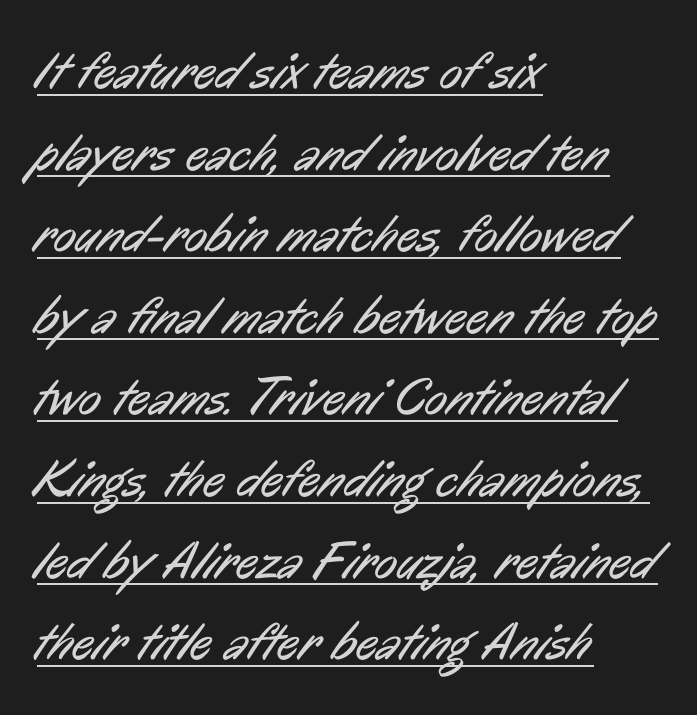
{"serif": "no", "bold": "no", "weight": "regular", "width": "condensed", "stroke_contrast": "low", "x_height": "medium", "monospaced": "no", "underline": "yes", "align": "left", "line_spacing": "normal", "line_spacing_ratio": 1.54, "letter_spacing": "normal", "letter_spacing_em": 0.0, "glyph_px": 53}
